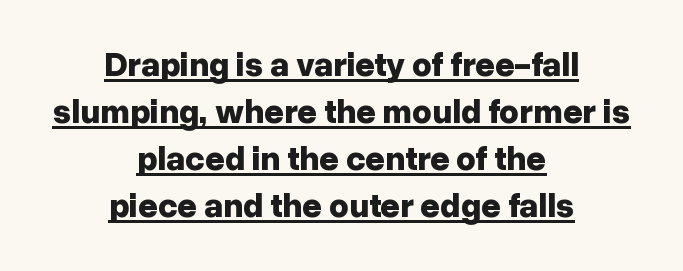
{"serif": "no", "italic": "no", "bold": "yes", "weight": "bold", "width": "normal", "stroke_contrast": "low", "x_height": "medium", "monospaced": "no", "underline": "yes", "align": "center", "line_spacing": "normal", "line_spacing_ratio": 1.38, "letter_spacing": "normal", "letter_spacing_em": 0.0, "glyph_px": 34}
